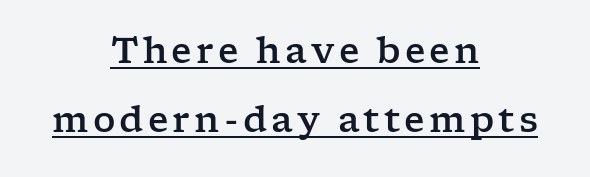
Q: Is the text italic (slanted)? A: No, it is upright.
Q: Is the typeface a serif or a sans-serif typeface? A: Serif.
Q: Is the text underlined? A: Yes.
Q: How is the paragraph aligned? A: Centered.
Q: Is the spacing between lines tight, normal or loose? A: Loose.
Q: Width (condensed, normal, or wide)? A: Wide.
Q: Stroke contrast? A: Low.
Q: x-height? A: Medium.
Q: Monospaced? A: No.
